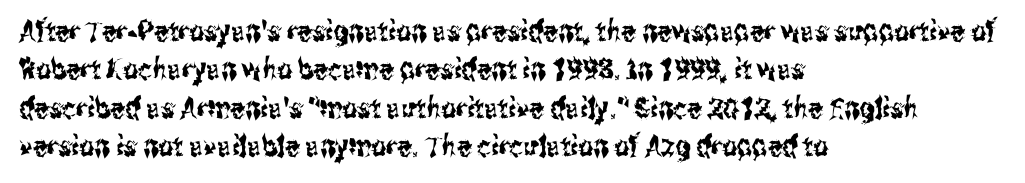
The image shows 29 px condensed sans-serif type, upright; set left-aligned, normal line spacing (1.32x), normal letter spacing, not underlined; medium stroke contrast and a medium x-height.
